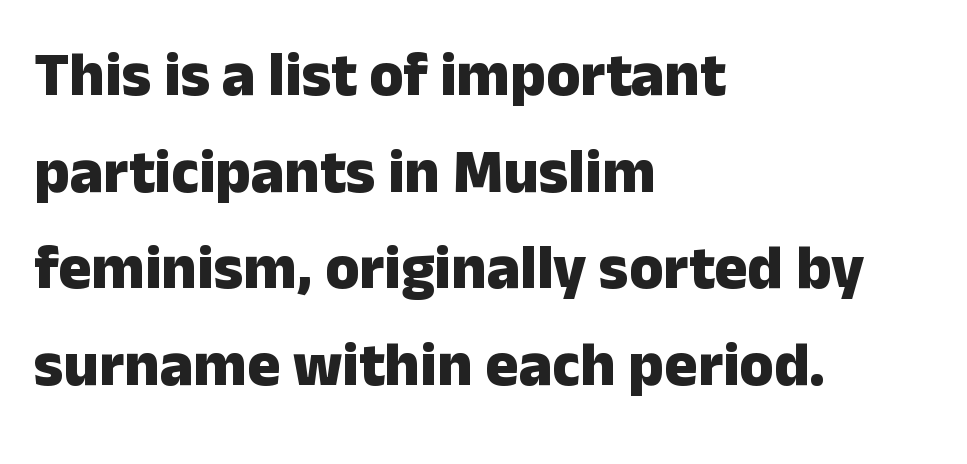
{"serif": "no", "italic": "no", "bold": "yes", "weight": "heavy", "width": "normal", "stroke_contrast": "low", "x_height": "medium", "monospaced": "no", "underline": "no", "align": "left", "line_spacing": "normal", "line_spacing_ratio": 1.56, "letter_spacing": "normal", "letter_spacing_em": 0.0, "glyph_px": 62}
